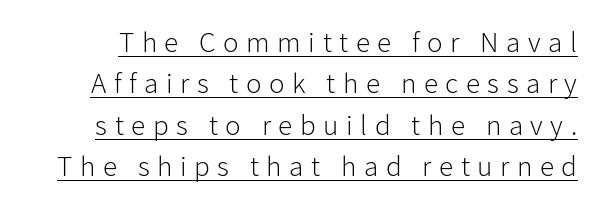
Q: Is the text bold? A: No.
Q: Is the text italic (slanted)? A: No, it is upright.
Q: Is the typeface a serif or a sans-serif typeface? A: Sans-serif.
Q: Is the text underlined? A: Yes.
Q: Is the spacing between letters normal or unusually wide? A: Unusually wide.
Q: Is the spacing between lines tight, normal or loose? A: Normal.
Q: Width (condensed, normal, or wide)? A: Normal.
Q: Stroke contrast? A: Low.
Q: x-height? A: Medium.
Q: Monospaced? A: No.
